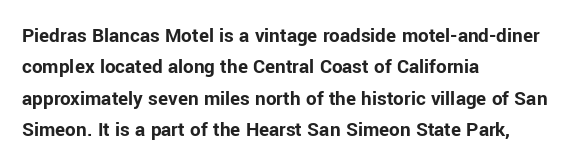
The image shows 21 px bold type, upright; set left-aligned, normal line spacing (1.5x), normal letter spacing, not underlined.
